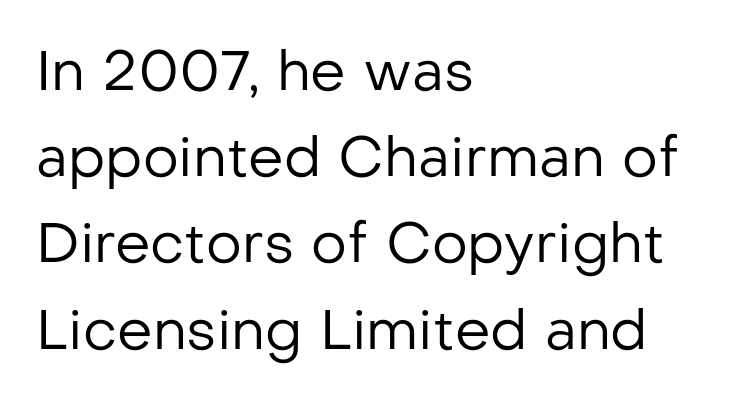
Q: Is the text bold? A: No.
Q: Is the text italic (slanted)? A: No, it is upright.
Q: Is the typeface a serif or a sans-serif typeface? A: Sans-serif.
Q: Is the text underlined? A: No.
Q: How is the paragraph aligned? A: Left-aligned.
Q: Is the spacing between letters normal or unusually wide? A: Normal.
Q: Is the spacing between lines tight, normal or loose? A: Normal.
Q: Width (condensed, normal, or wide)? A: Normal.
Q: Stroke contrast? A: Low.
Q: x-height? A: Medium.
Q: Monospaced? A: No.
